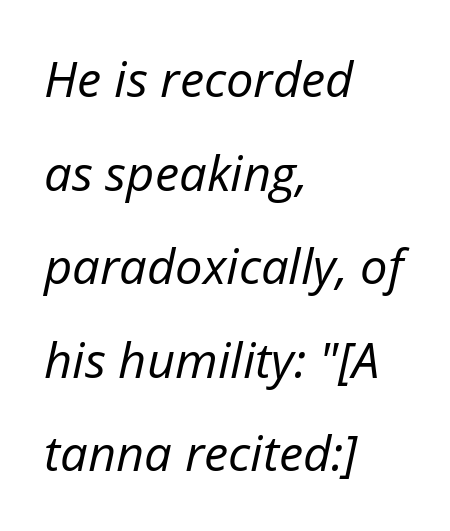
The image shows 49 px regular-weight type, italic (leaning right); set left-aligned, loose line spacing (1.91x), normal letter spacing, not underlined; low stroke contrast and a medium x-height.
